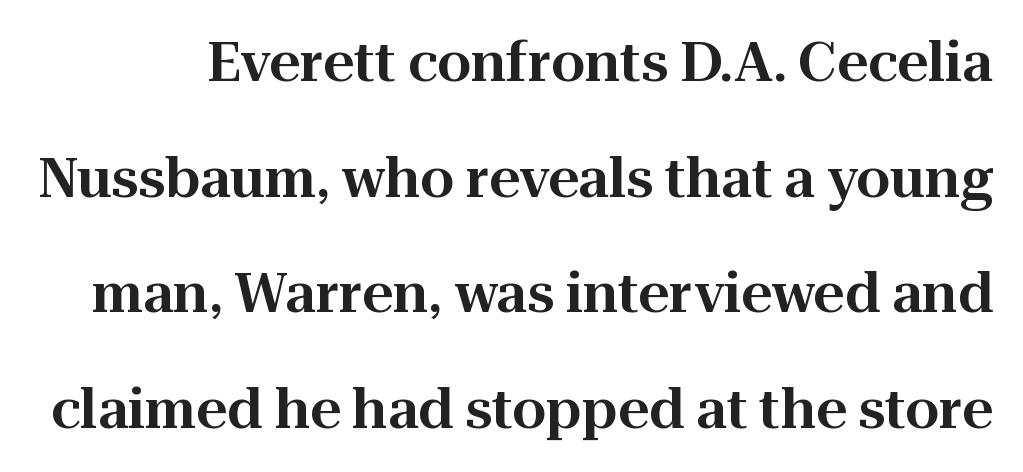
The image shows 54 px serif type, upright; set loose line spacing (2.14x), normal letter spacing, not underlined; high stroke contrast and a medium x-height.
